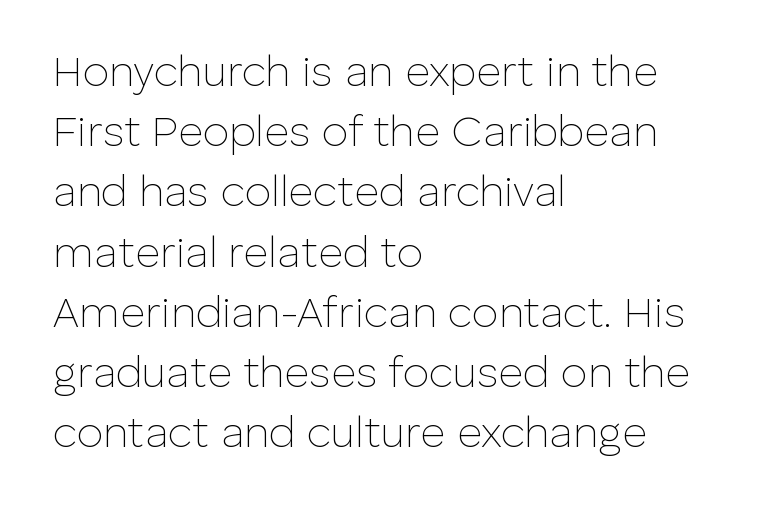
Q: Is the text bold? A: No.
Q: Is the text italic (slanted)? A: No, it is upright.
Q: Is the typeface a serif or a sans-serif typeface? A: Sans-serif.
Q: Is the text underlined? A: No.
Q: How is the paragraph aligned? A: Left-aligned.
Q: Is the spacing between letters normal or unusually wide? A: Normal.
Q: Is the spacing between lines tight, normal or loose? A: Normal.
Q: Width (condensed, normal, or wide)? A: Normal.
Q: Stroke contrast? A: Low.
Q: x-height? A: Medium.
Q: Monospaced? A: No.
